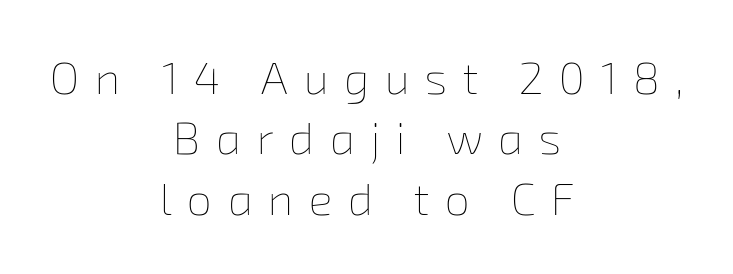
{"bold": "no", "weight": "thin", "width": "normal", "stroke_contrast": "low", "x_height": "medium", "monospaced": "no", "underline": "no", "align": "center", "line_spacing": "normal", "line_spacing_ratio": 1.34, "letter_spacing": "wide", "letter_spacing_em": 0.34, "glyph_px": 45}
